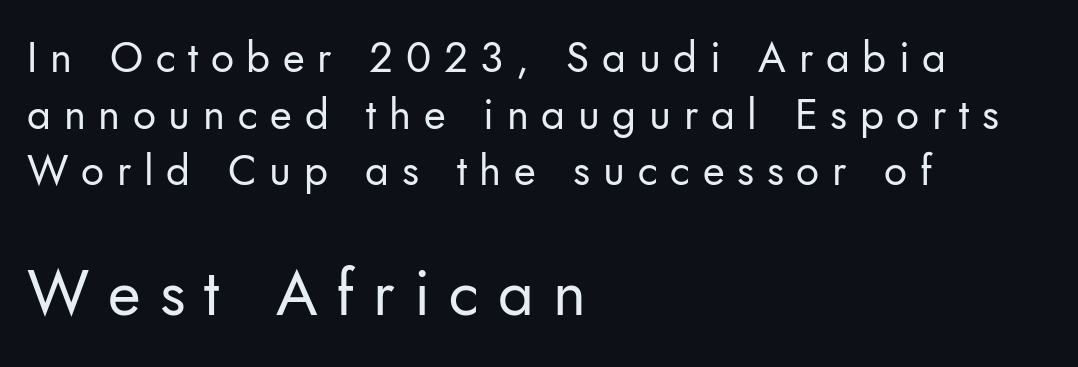
Students, observe: this is what conventionally led text looks like. The composition opens small and finishes big. Think of a printed novel: that variable character pitch is what you see here. You could only call the tracking loose — the letters float apart.
